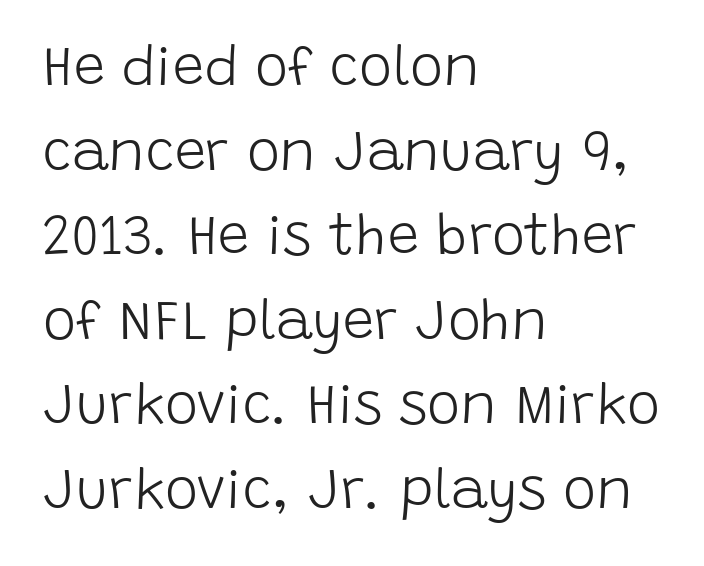
Spacing verdict: proportional, widths tailored to each character. Caption: face not bold, strokes unweighted. Vertical strokes here are truly vertical. The horizontal fit of the characters is conventional and even. The glyphs in this specimen are sans serif. One-word summary of the alignment: left.
